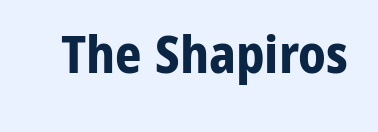
Q: Is the text bold? A: Yes.
Q: Is the text italic (slanted)? A: No, it is upright.
Q: Is the typeface a serif or a sans-serif typeface? A: Sans-serif.
Q: Is the text underlined? A: No.
Q: Is the spacing between letters normal or unusually wide? A: Normal.
Q: Width (condensed, normal, or wide)? A: Normal.
Q: Stroke contrast? A: Low.
Q: x-height? A: Medium.
Q: Monospaced? A: No.
